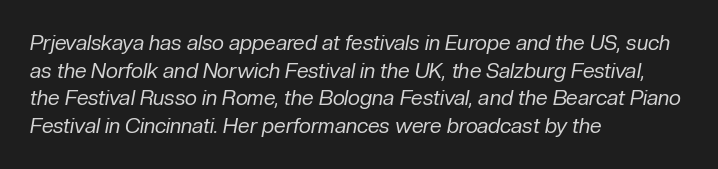
{"italic": "yes", "lean": "right", "slant_degrees": 10, "bold": "no", "underline": "no", "align": "left", "line_spacing": "normal", "line_spacing_ratio": 1.32, "letter_spacing": "normal", "letter_spacing_em": 0.0, "glyph_px": 21}
